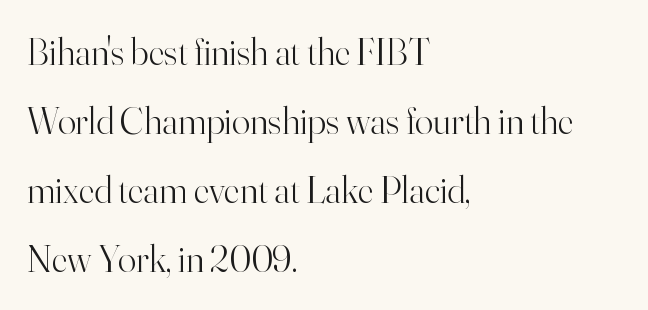
The image shows 38 px light serif type, upright; set left-aligned, line spacing 1.82x, normal letter spacing, not underlined; high stroke contrast and a small x-height.
